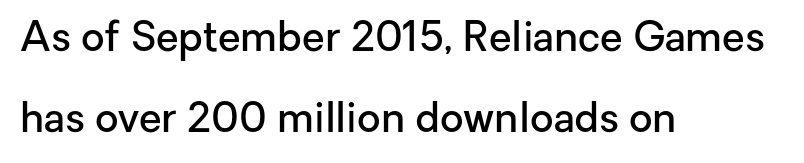
Q: Is the text bold? A: Semi-bold.
Q: Is the text italic (slanted)? A: No, it is upright.
Q: Is the typeface a serif or a sans-serif typeface? A: Sans-serif.
Q: Is the text underlined? A: No.
Q: How is the paragraph aligned? A: Left-aligned.
Q: Is the spacing between letters normal or unusually wide? A: Normal.
Q: Is the spacing between lines tight, normal or loose? A: Loose.
Q: Width (condensed, normal, or wide)? A: Normal.
Q: Stroke contrast? A: Low.
Q: x-height? A: Medium.
Q: Monospaced? A: No.
